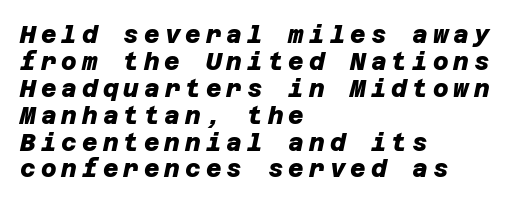
The image shows 24 px bold type; set left-aligned, tight line spacing (1.12x), unusually wide letter spacing (+0.21 em), not underlined.
